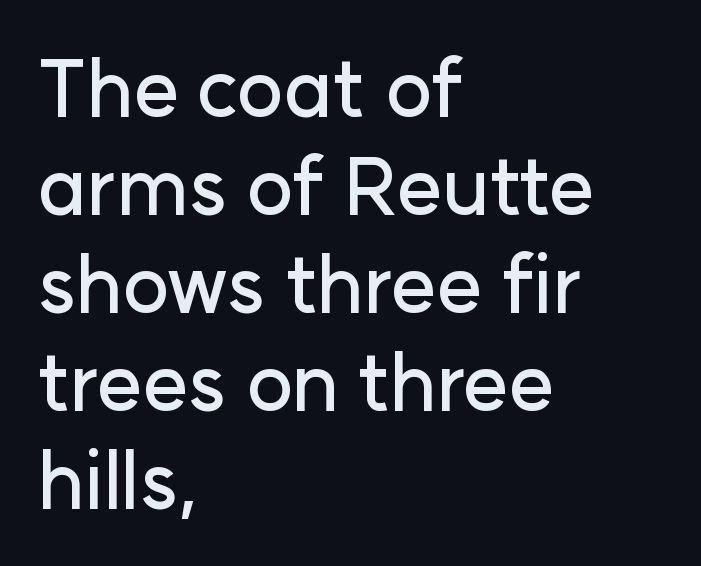
The image shows 79 px sans-serif type, upright; set left-aligned, line spacing 1.24x, normal letter spacing, not underlined; low stroke contrast and a medium x-height.
